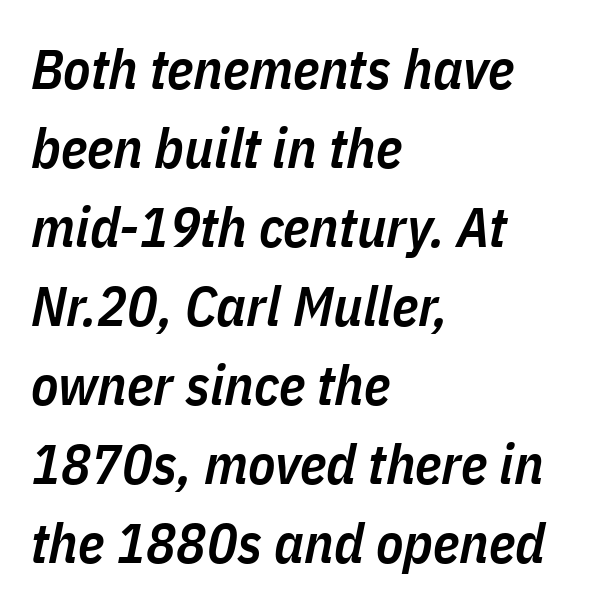
Looks like regular typesetting: each glyph gets only the width it needs. Slanted lettering throughout. The letterforms sit shoulder to shoulder at normal distance. Honestly, the row spacing looks completely unremarkable.
